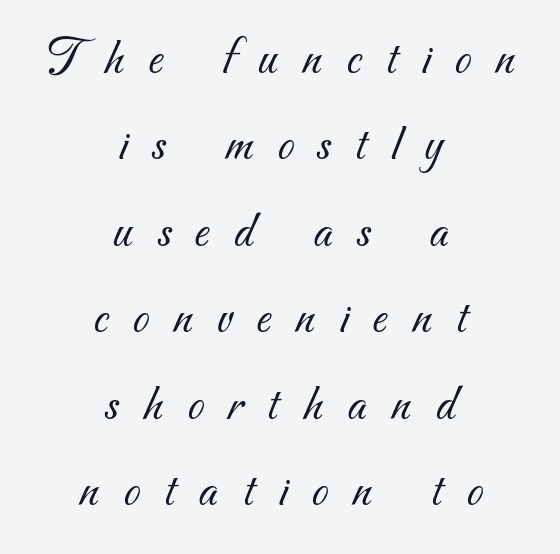
Q: Is the text bold? A: No.
Q: Is the typeface a serif or a sans-serif typeface? A: Sans-serif.
Q: Is the text underlined? A: No.
Q: How is the paragraph aligned? A: Centered.
Q: Is the spacing between letters normal or unusually wide? A: Unusually wide.
Q: Is the spacing between lines tight, normal or loose? A: Normal.
Q: Width (condensed, normal, or wide)? A: Normal.
Q: Stroke contrast? A: Medium.
Q: x-height? A: Small.
Q: Monospaced? A: No.
